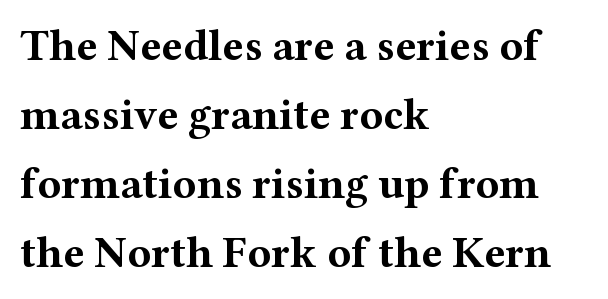
{"serif": "yes", "italic": "no", "bold": "yes", "weight": "bold", "width": "wide", "stroke_contrast": "medium", "x_height": "medium", "monospaced": "no", "underline": "no", "align": "left", "line_spacing": "normal", "line_spacing_ratio": 1.57, "letter_spacing": "normal", "letter_spacing_em": 0.0, "glyph_px": 44}
